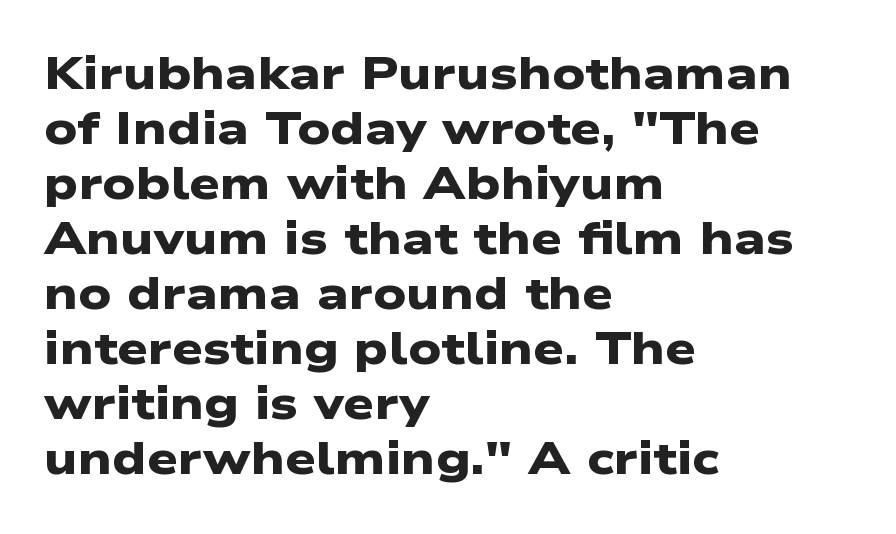
The image shows 44 px heavy, wide sans-serif type; set left-aligned, normal line spacing (1.25x), normal letter spacing, not underlined; low stroke contrast and a medium x-height.
